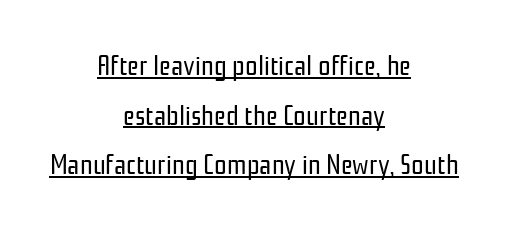
A typesetter would call this zero additional tracking. Summary of weight: not heavy and not bold. When letters stand straight like this, we call the style roman or upright. Observe the absence of serifs on each vertical stroke in this sample. A rule runs beneath these lines of type.
